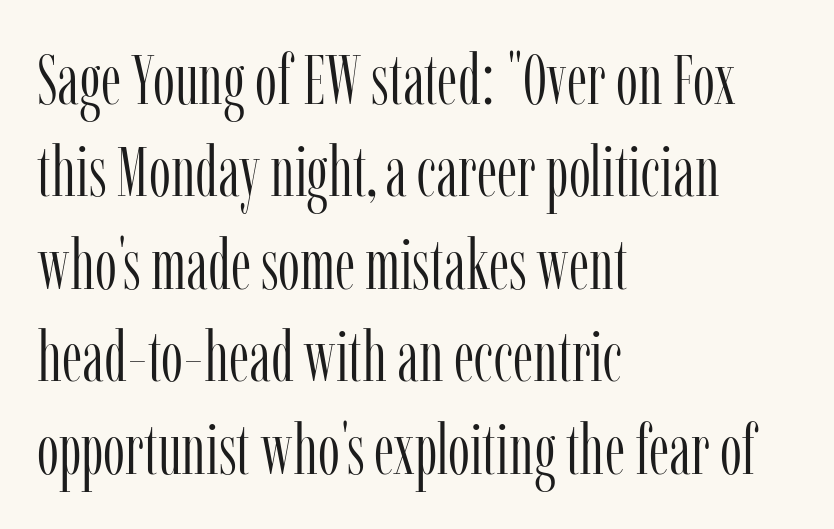
You can tell it's not italic because the verticals are truly vertical. Line beginnings align vertically; line endings do not. Lines of text with bare space underneath. The typeface chosen for these lines features serifs. In terms of letterspacing, this is plain default setting.
